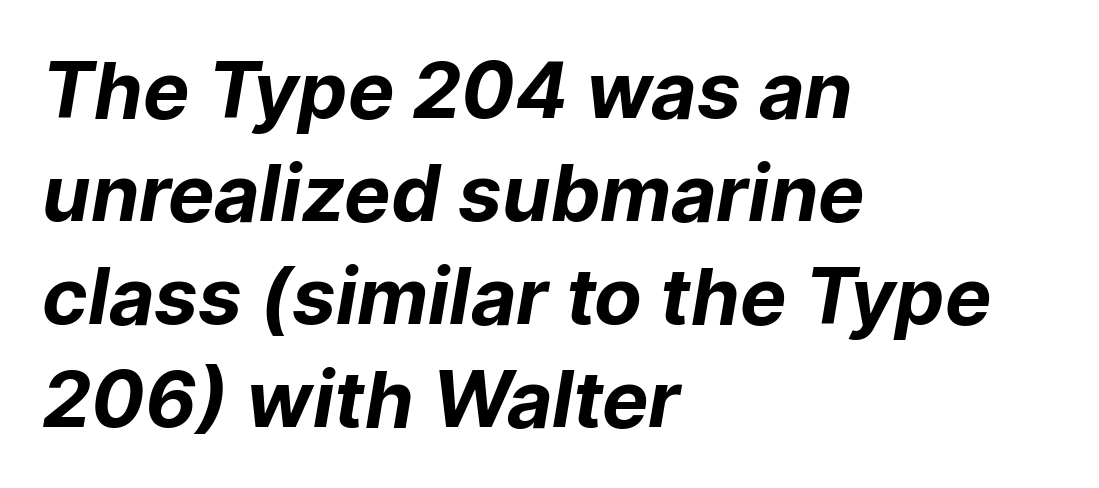
{"serif": "no", "bold": "yes", "weight": "bold", "width": "normal", "stroke_contrast": "low", "x_height": "medium", "monospaced": "no", "underline": "no", "align": "left", "line_spacing": "normal", "line_spacing_ratio": 1.32, "letter_spacing": "normal", "letter_spacing_em": 0.0, "glyph_px": 78}
